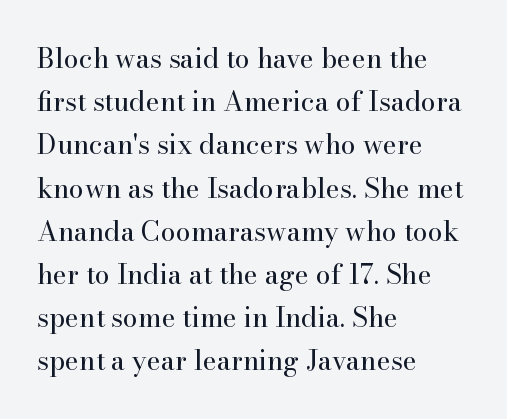
Posture: straight, roman, zero tilt. Notice how descenders clear the ascenders below comfortably — that's standard leading. Visually the block forms a straight wall on the left and a jagged coastline on the right. Descenders hang freely into open space. The type is set solid horizontally, with unmodified tracking. Heft: none added — not bold.
